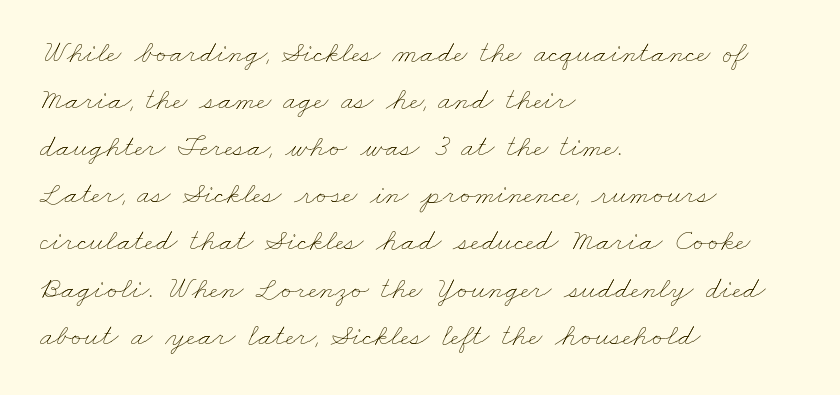
{"bold": "no", "weight": "thin", "width": "wide", "stroke_contrast": "low", "x_height": "small", "monospaced": "no", "underline": "no", "align": "left", "line_spacing": "normal", "line_spacing_ratio": 1.52, "letter_spacing": "normal", "letter_spacing_em": 0.0, "glyph_px": 31}
